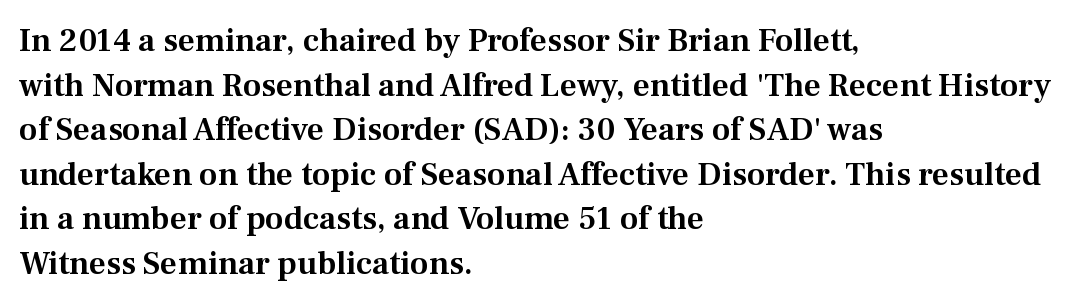
The image shows 33 px serif type, upright; set left-aligned, normal line spacing (1.35x), normal letter spacing, not underlined; medium stroke contrast and a medium x-height.
